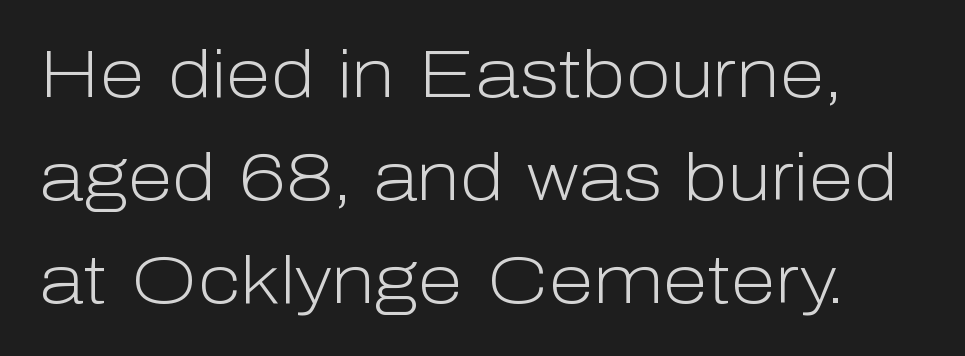
Q: Is the text bold? A: No.
Q: Is the text italic (slanted)? A: No, it is upright.
Q: Is the typeface a serif or a sans-serif typeface? A: Sans-serif.
Q: Is the text underlined? A: No.
Q: Is the spacing between letters normal or unusually wide? A: Normal.
Q: Is the spacing between lines tight, normal or loose? A: Normal.
Q: Width (condensed, normal, or wide)? A: Normal.
Q: Stroke contrast? A: Low.
Q: x-height? A: Medium.
Q: Monospaced? A: No.
